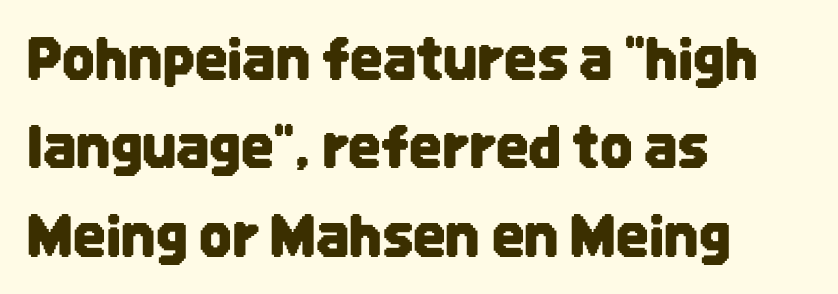
Q: Is the text italic (slanted)? A: No, it is upright.
Q: Is the typeface a serif or a sans-serif typeface? A: Sans-serif.
Q: Is the text underlined? A: No.
Q: How is the paragraph aligned? A: Left-aligned.
Q: Is the spacing between letters normal or unusually wide? A: Normal.
Q: Is the spacing between lines tight, normal or loose? A: Normal.
Q: Width (condensed, normal, or wide)? A: Condensed.
Q: Stroke contrast? A: Low.
Q: x-height? A: Large.
Q: Monospaced? A: No.
